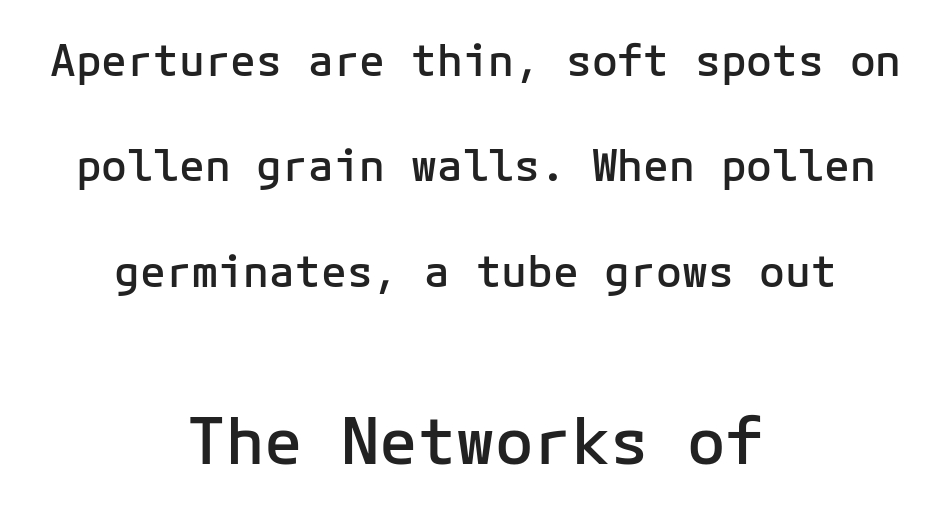
This layout puts the modest block above and the oversized block below. Does the type have serifs? No, each stem ends abruptly. Honestly, the letter spacing is just normal — you wouldn't notice it. A great deal of white space separates one row of letters from the next.
